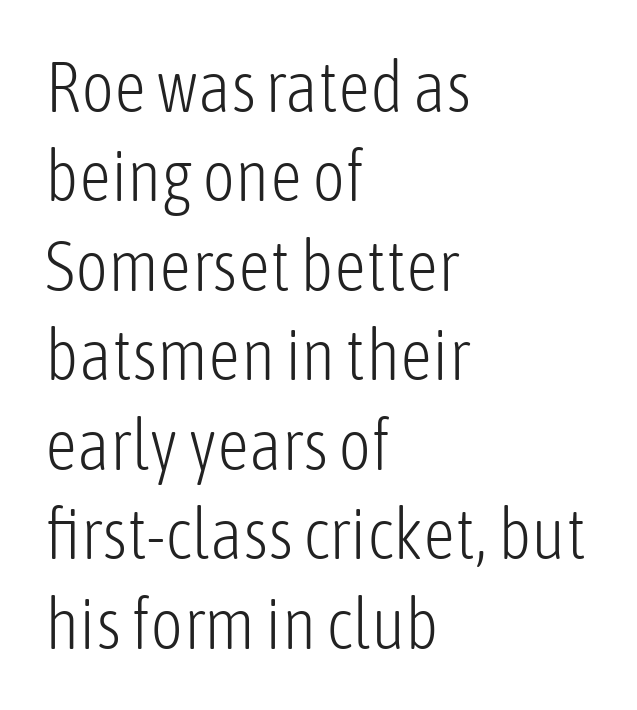
Q: Is the text bold? A: No.
Q: Is the text italic (slanted)? A: No, it is upright.
Q: Is the typeface a serif or a sans-serif typeface? A: Sans-serif.
Q: Is the text underlined? A: No.
Q: How is the paragraph aligned? A: Left-aligned.
Q: Is the spacing between letters normal or unusually wide? A: Normal.
Q: Is the spacing between lines tight, normal or loose? A: Normal.
Q: Width (condensed, normal, or wide)? A: Condensed.
Q: Stroke contrast? A: Low.
Q: x-height? A: Medium.
Q: Monospaced? A: No.
